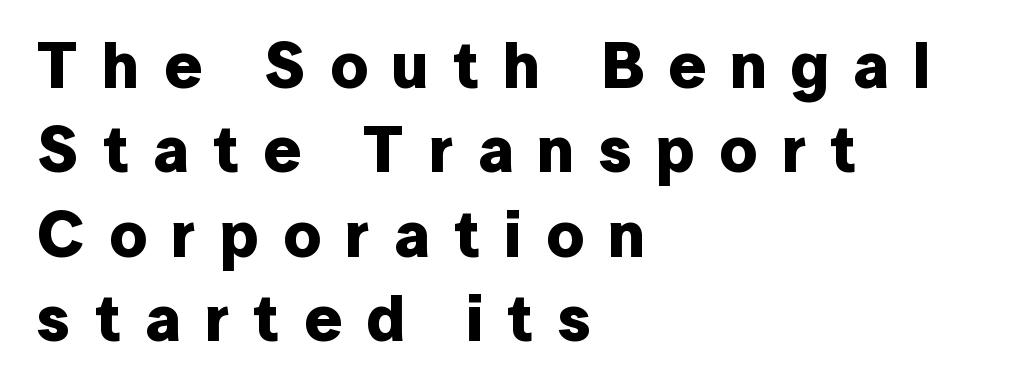
{"serif": "no", "italic": "no", "bold": "yes", "weight": "bold", "width": "normal", "stroke_contrast": "low", "x_height": "medium", "monospaced": "no", "underline": "no", "align": "left", "line_spacing": "normal", "line_spacing_ratio": 1.3, "letter_spacing": "wide", "letter_spacing_em": 0.37, "glyph_px": 65}
